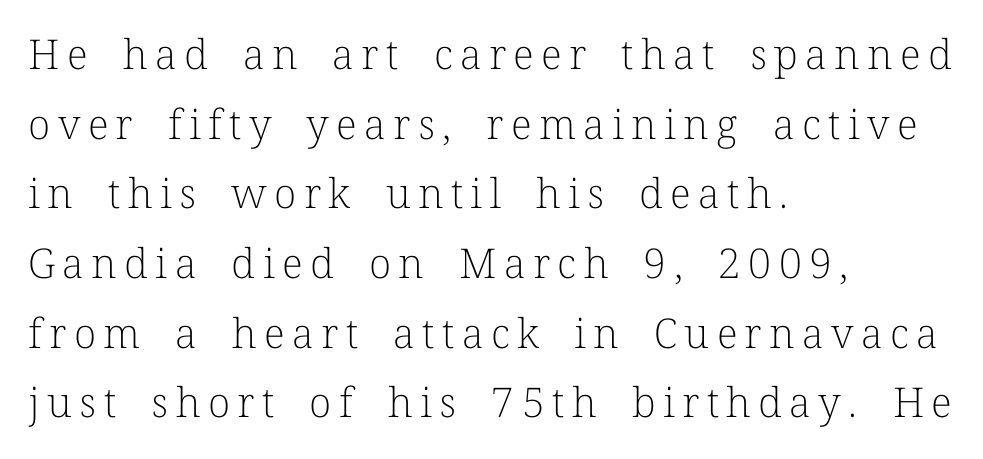
The image shows 41 px light serif type, upright; set left-aligned, normal line spacing (1.7x), not underlined; low stroke contrast and a medium x-height.
